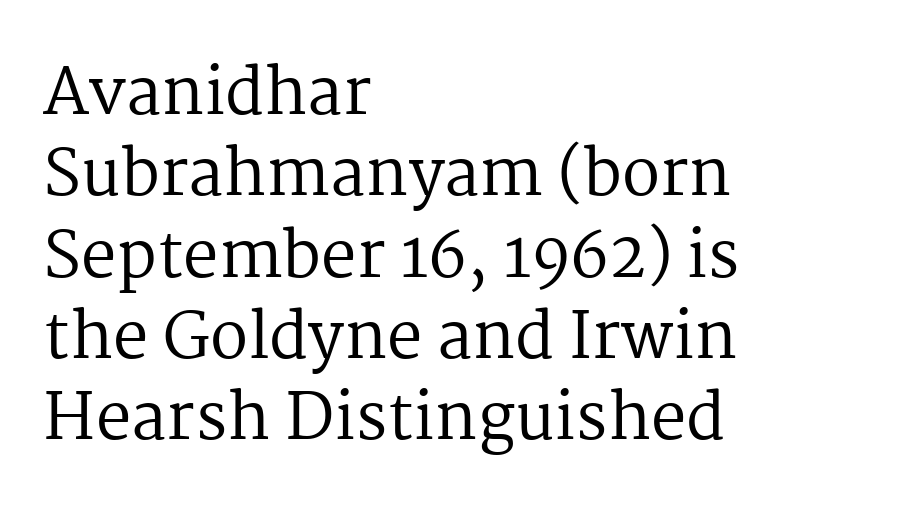
Q: Is the text bold? A: No.
Q: Is the text italic (slanted)? A: No, it is upright.
Q: Is the typeface a serif or a sans-serif typeface? A: Serif.
Q: Is the text underlined? A: No.
Q: How is the paragraph aligned? A: Left-aligned.
Q: Is the spacing between letters normal or unusually wide? A: Normal.
Q: Is the spacing between lines tight, normal or loose? A: Normal.
Q: Width (condensed, normal, or wide)? A: Normal.
Q: Stroke contrast? A: Medium.
Q: x-height? A: Medium.
Q: Monospaced? A: No.
